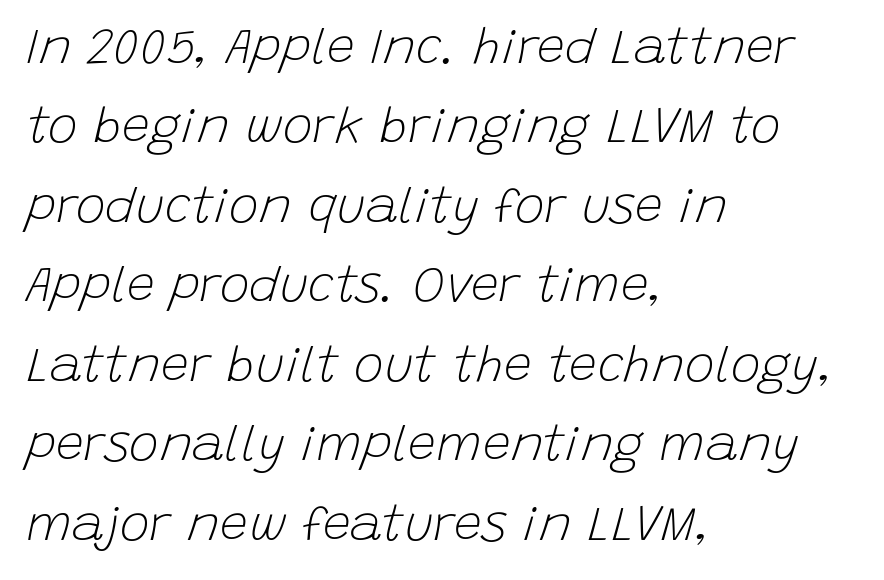
Q: Is the text bold? A: No.
Q: Is the text italic (slanted)? A: Yes, it leans right by about 15 degrees.
Q: Is the text underlined? A: No.
Q: How is the paragraph aligned? A: Left-aligned.
Q: Is the spacing between letters normal or unusually wide? A: Normal.
Q: Is the spacing between lines tight, normal or loose? A: Normal.
Q: Width (condensed, normal, or wide)? A: Normal.
Q: Stroke contrast? A: Low.
Q: x-height? A: Large.
Q: Monospaced? A: No.
